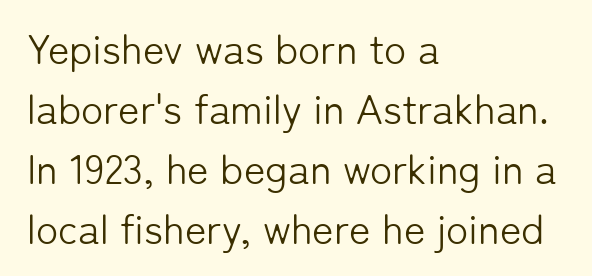
{"serif": "no", "italic": "no", "bold": "no", "weight": "light", "width": "normal", "stroke_contrast": "low", "x_height": "medium", "monospaced": "no", "underline": "no", "align": "left", "line_spacing": "normal", "line_spacing_ratio": 1.46, "letter_spacing": "normal", "letter_spacing_em": 0.0, "glyph_px": 41}
